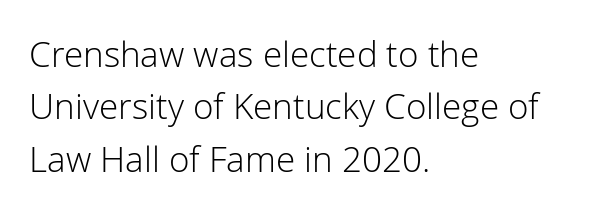
Q: Is the text bold? A: No.
Q: Is the text italic (slanted)? A: No, it is upright.
Q: Is the typeface a serif or a sans-serif typeface? A: Sans-serif.
Q: Is the text underlined? A: No.
Q: How is the paragraph aligned? A: Left-aligned.
Q: Is the spacing between letters normal or unusually wide? A: Normal.
Q: Is the spacing between lines tight, normal or loose? A: Normal.
Q: Width (condensed, normal, or wide)? A: Normal.
Q: Stroke contrast? A: Low.
Q: x-height? A: Medium.
Q: Monospaced? A: No.
